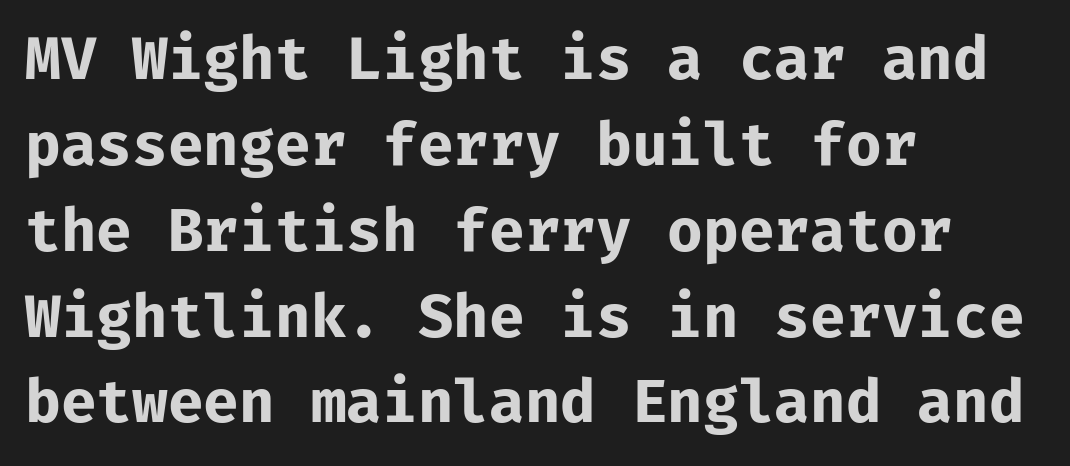
The image shows 58 px bold sans-serif type, upright, monospaced; set left-aligned, normal line spacing (1.48x), normal letter spacing, not underlined; low stroke contrast and a medium x-height.
